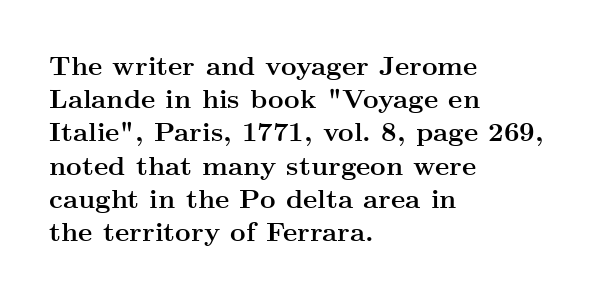
{"italic": "no", "bold": "yes", "underline": "no", "align": "left", "line_spacing_ratio": 1.23, "letter_spacing": "normal", "letter_spacing_em": 0.0, "glyph_px": 27}
